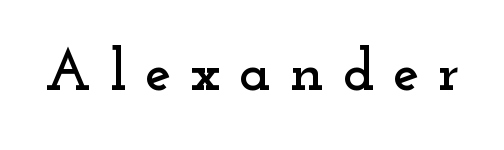
A bare baseline throughout the passage. Each letter's strokes conclude with small projecting serifs. Style check: upright. Here the designer chose a conventional face with non-uniform glyph widths. The gaps between neighbouring characters are conspicuously large.
